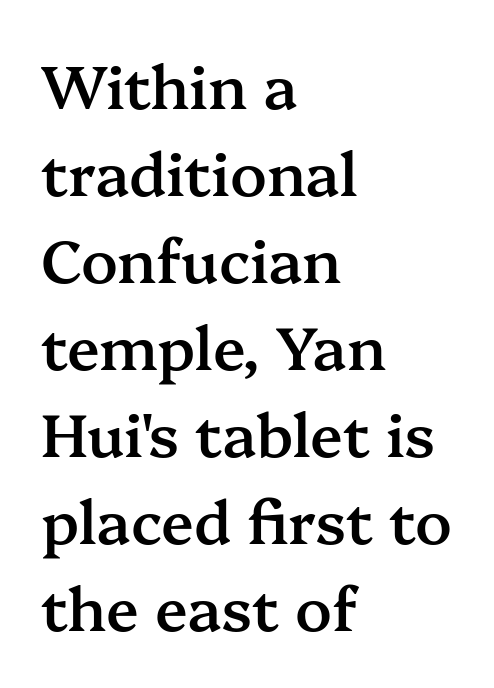
What's the leading like? Ordinary, nothing unusual. Descenders hang freely into open space. Notice how the passage keeps a crisp vertical edge on the left only. Stroke thickness is moderately raised; the sample reads as semibold. How are the letters spaced? Ordinarily, with no added tracking.
